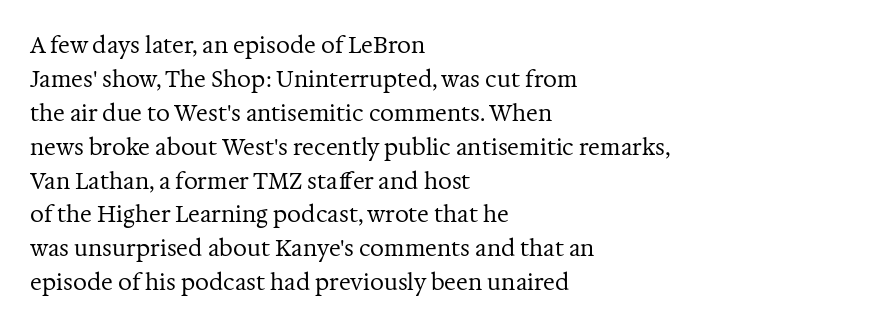
The image shows 22 px text type, upright; set left-aligned, normal line spacing (1.54x), normal letter spacing, not underlined.
